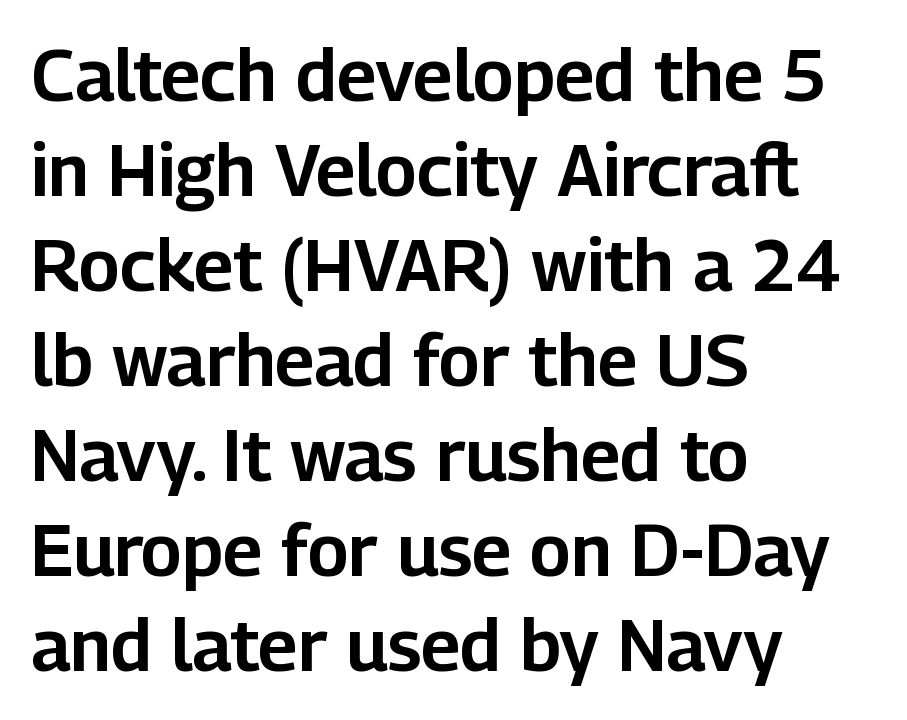
{"serif": "no", "italic": "no", "width": "normal", "stroke_contrast": "low", "x_height": "medium", "monospaced": "no", "underline": "no", "align": "left", "line_spacing": "normal", "line_spacing_ratio": 1.32, "letter_spacing": "normal", "letter_spacing_em": 0.0, "glyph_px": 72}
